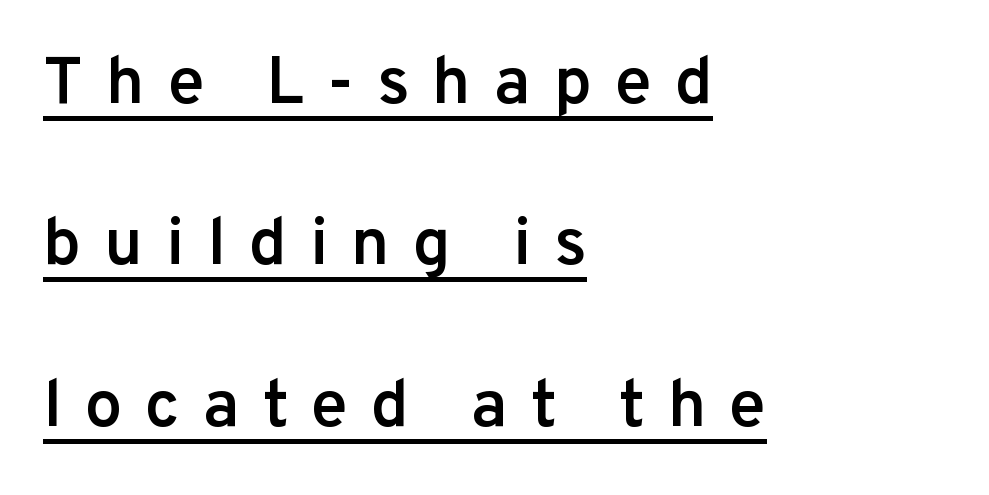
Q: Is the text bold? A: Semi-bold.
Q: Is the text italic (slanted)? A: No, it is upright.
Q: Is the typeface a serif or a sans-serif typeface? A: Sans-serif.
Q: Is the text underlined? A: Yes.
Q: How is the paragraph aligned? A: Left-aligned.
Q: Is the spacing between letters normal or unusually wide? A: Unusually wide.
Q: Is the spacing between lines tight, normal or loose? A: Loose.
Q: Width (condensed, normal, or wide)? A: Normal.
Q: Stroke contrast? A: Low.
Q: x-height? A: Medium.
Q: Monospaced? A: No.
